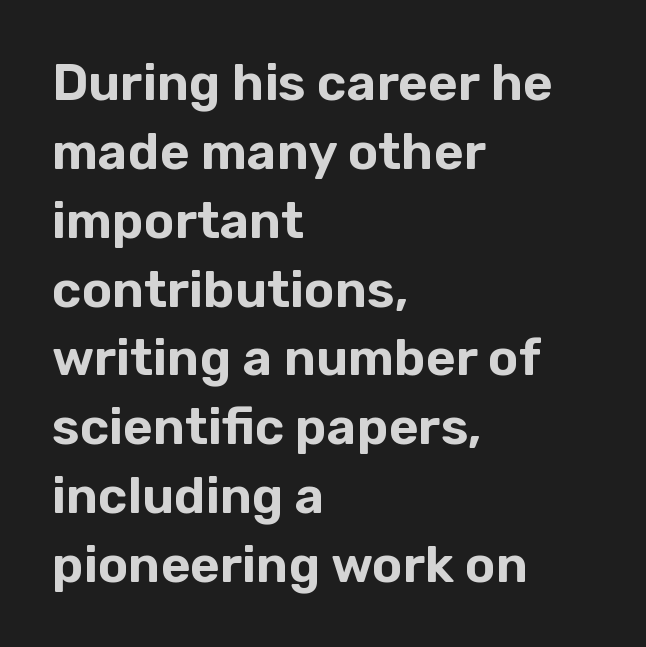
Rows of type keep a routine distance in the vertical direction. The rendering shows plain stroke endings on the letterforms — a sans-serif design. The axis of the letterforms is exactly vertical. The typesetter chose a ragged-right arrangement here. This sample has the flowing, uneven cadence of proportional lettering.
